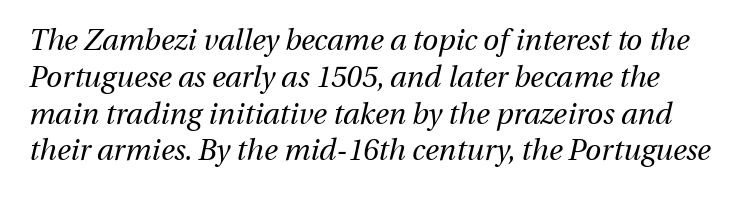
Tracking value appears to be zero — textbook default spacing. The passage shown is not underscored anywhere. A normal amount of white space separates one row of letters from the next. Stems here are at most as thick as an everyday book face.
